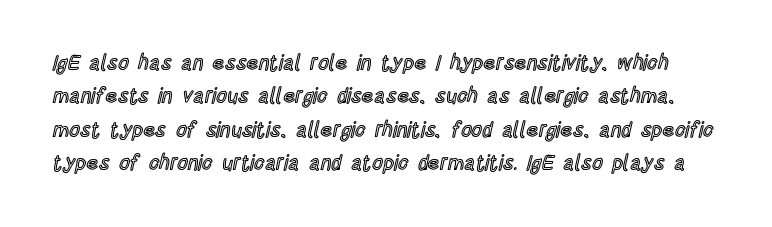
{"underline": "no", "line_spacing": "normal", "line_spacing_ratio": 1.59, "letter_spacing": "normal", "letter_spacing_em": 0.0, "glyph_px": 21}
